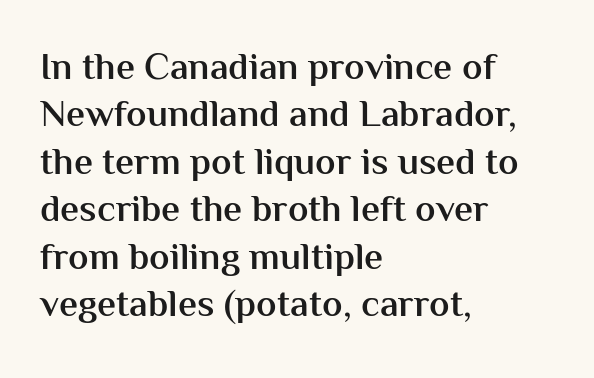
There is no visible air inserted between adjacent glyphs. The lines sit at an ordinary, default distance from one another. The foot of each line stays bare and open. The sample has been set in demibold, a notch under bold. This is sans-serif lettering, the kind often seen on screens and signage. A typesetter would call this proportional, since set widths differ per character.
